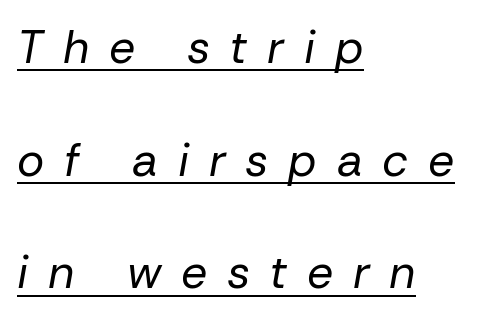
The image shows 46 px regular-weight type, italic (leaning right); set left-aligned, loose line spacing (2.45x), unusually wide letter spacing (+0.43 em), underlined; low stroke contrast and a medium x-height.
